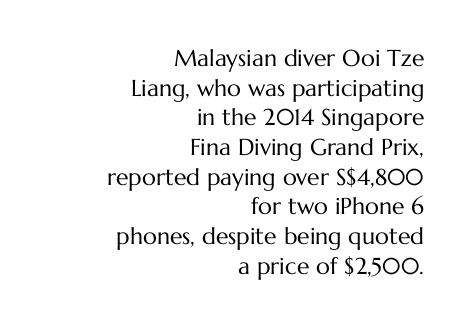
This is the regular roman posture of the typeface. The specimen omits any rule beneath the text block's lines. The tracking reads as untouched default to a designer's eye. Ink coverage per letter is moderate at most. The designer left line spacing at the default. Where is the straight margin? On the right.
